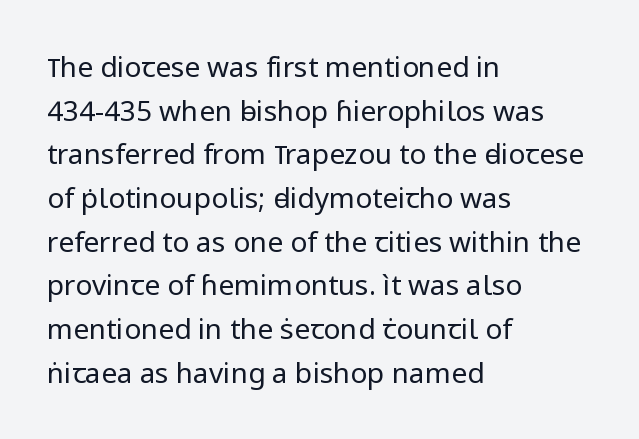
Q: Is the text bold? A: No.
Q: Is the text italic (slanted)? A: No, it is upright.
Q: Is the typeface a serif or a sans-serif typeface? A: Sans-serif.
Q: Is the text underlined? A: No.
Q: How is the paragraph aligned? A: Left-aligned.
Q: Is the spacing between letters normal or unusually wide? A: Normal.
Q: Is the spacing between lines tight, normal or loose? A: Normal.
Q: Width (condensed, normal, or wide)? A: Normal.
Q: Stroke contrast? A: Low.
Q: x-height? A: Medium.
Q: Monospaced? A: No.
